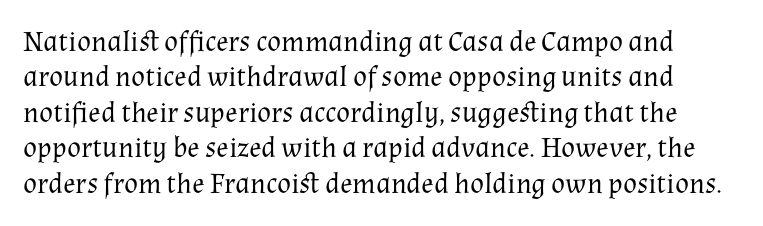
The image shows 29 px regular-weight serif type, upright; set line spacing 1.22x, normal letter spacing, not underlined; medium stroke contrast and a medium x-height.
